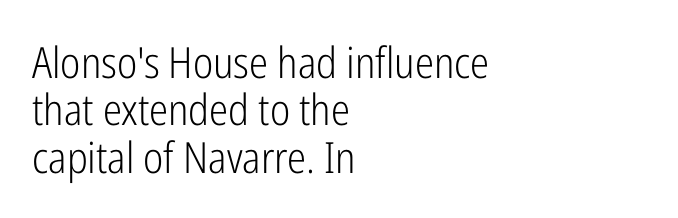
Does the type have serifs? No, each stem ends abruptly. The specimen reads as upright at a glance. Ink coverage per letter is moderate at most. The rendering uses natural spacing where letterforms have individual widths. The passage shown is not underscored anywhere. The passage is arranged the way most books set body copy — flush left.
